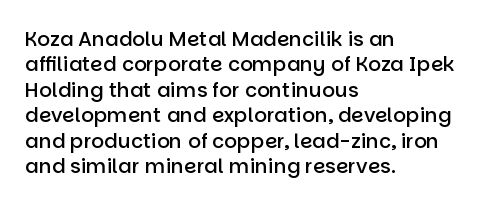
{"italic": "no", "bold": "semi", "underline": "no", "align": "left", "line_spacing": "normal", "line_spacing_ratio": 1.27, "letter_spacing": "normal", "letter_spacing_em": 0.0, "glyph_px": 20}
